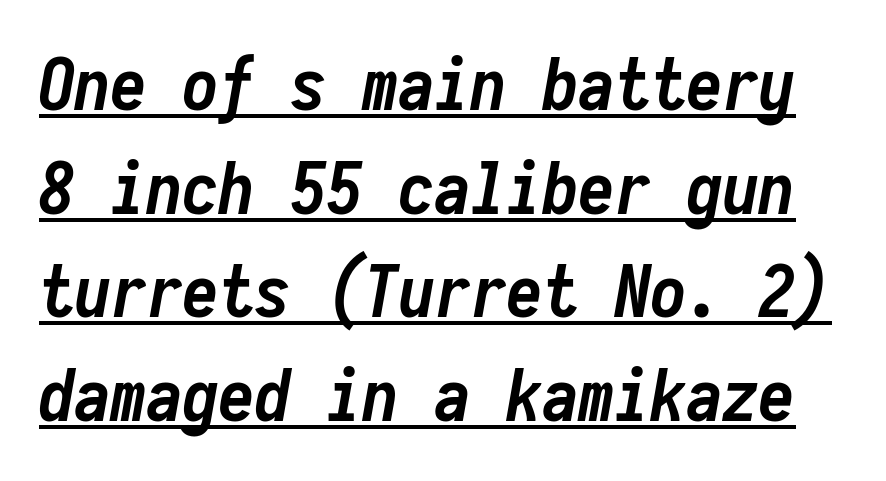
Emphasis-style slanted type is in use. Heft: maximum for text — a bold. The rows are spaced the way most documents space them. Caption: lettering with a line underneath. Do the characters align in a grid? Yes, the font is monospaced.
